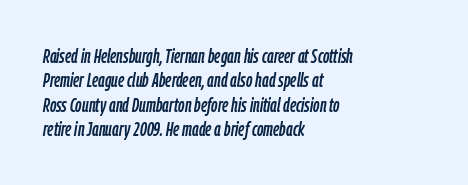
Q: Is the text italic (slanted)? A: Yes, it leans right by about 9 degrees.
Q: Is the text underlined? A: No.
Q: How is the paragraph aligned? A: Left-aligned.
Q: Is the spacing between letters normal or unusually wide? A: Normal.
